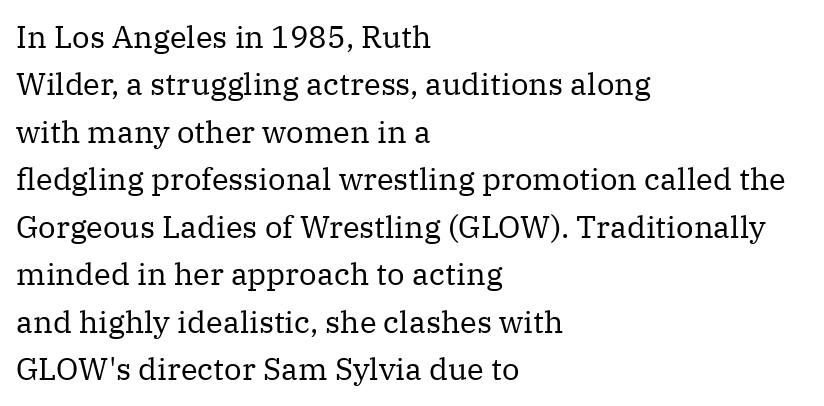
The image shows 31 px regular-weight serif type, upright; set left-aligned, normal line spacing (1.53x), normal letter spacing, not underlined; medium stroke contrast and a medium x-height.
